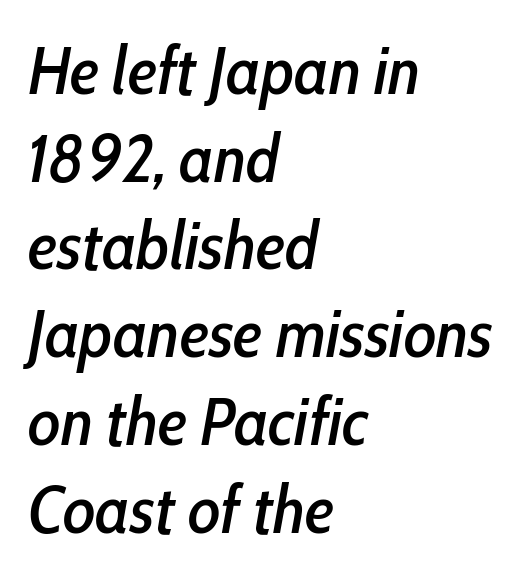
The image shows 68 px condensed type, italic (leaning right); set left-aligned, normal line spacing (1.29x), normal letter spacing, not underlined; low stroke contrast and a medium x-height.
